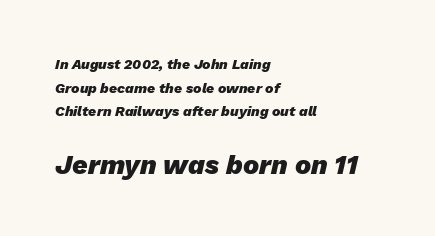
Each row of text sits above clean, open space. When letters slant like this, we call the style italic. Reading down the block, your eye returns to a fixed left position each line. Default kerning and tracking; the words read as compact shapes. The strokes are fattened all the way to bold. Whoever set this chose a conventional vertical rhythm.
